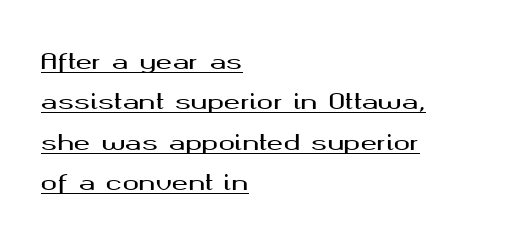
{"italic": "no", "underline": "yes", "align": "left", "line_spacing_ratio": 1.84, "letter_spacing": "normal", "letter_spacing_em": 0.0, "glyph_px": 22}
